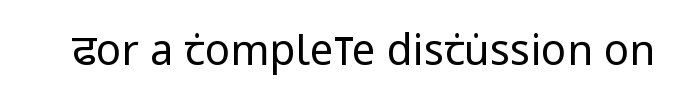
Q: Is the text bold? A: No.
Q: Is the text italic (slanted)? A: No, it is upright.
Q: Is the typeface a serif or a sans-serif typeface? A: Sans-serif.
Q: Is the text underlined? A: No.
Q: Is the spacing between letters normal or unusually wide? A: Normal.
Q: Width (condensed, normal, or wide)? A: Condensed.
Q: Stroke contrast? A: Low.
Q: x-height? A: Large.
Q: Monospaced? A: No.
